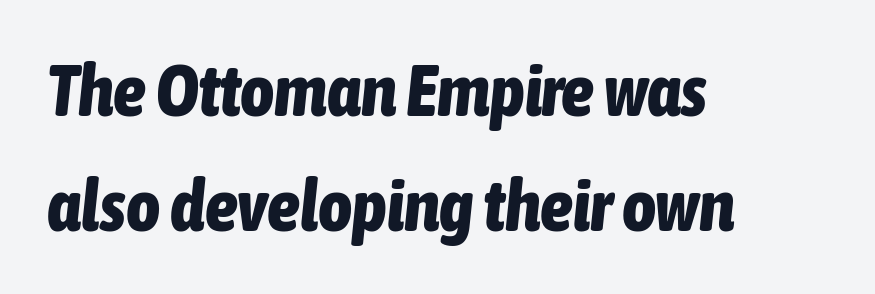
Just letters on the line, the space beneath them empty. This sample is left-justified, so line endings fall wherever the words run out. Character widths vary here, with narrow letters taking less room than wide ones. An italicized treatment has been applied to the whole sample. Students, observe: this is what conventionally led text looks like. Short note: letters normally spaced.
